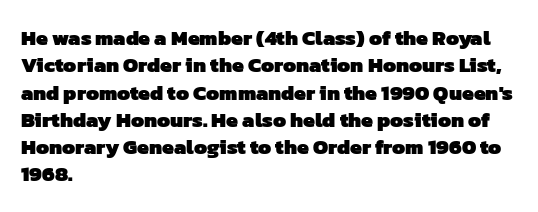
{"bold": "yes", "underline": "no", "align": "left", "line_spacing": "normal", "line_spacing_ratio": 1.3, "letter_spacing": "normal", "letter_spacing_em": 0.0, "glyph_px": 21}
